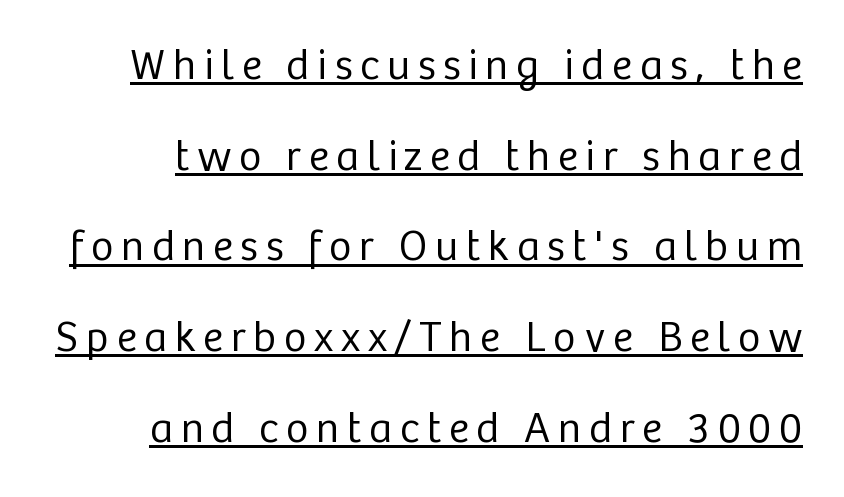
Q: Is the text bold? A: No.
Q: Is the text italic (slanted)? A: No, it is upright.
Q: Is the typeface a serif or a sans-serif typeface? A: Sans-serif.
Q: Is the text underlined? A: Yes.
Q: Is the spacing between lines tight, normal or loose? A: Loose.
Q: Width (condensed, normal, or wide)? A: Normal.
Q: Stroke contrast? A: Low.
Q: x-height? A: Medium.
Q: Monospaced? A: No.
